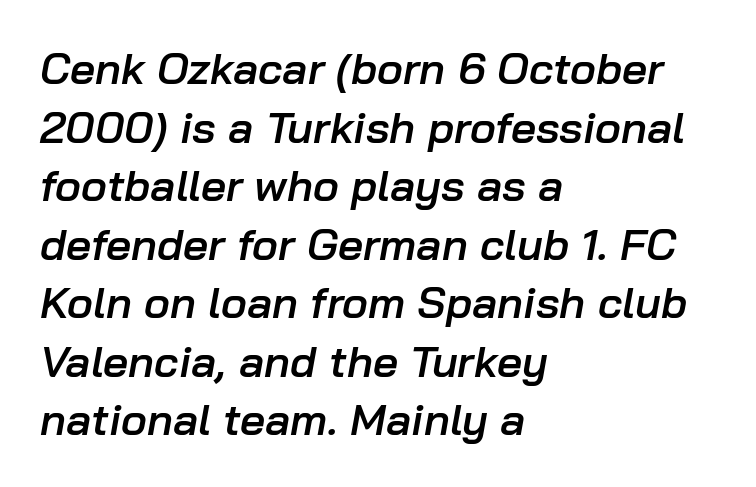
Q: Is the text bold? A: Semi-bold.
Q: Is the text italic (slanted)? A: Yes, it leans right by about 10 degrees.
Q: Is the text underlined? A: No.
Q: How is the paragraph aligned? A: Left-aligned.
Q: Is the spacing between letters normal or unusually wide? A: Normal.
Q: Is the spacing between lines tight, normal or loose? A: Normal.
Q: Width (condensed, normal, or wide)? A: Normal.
Q: Stroke contrast? A: Low.
Q: x-height? A: Medium.
Q: Monospaced? A: No.
